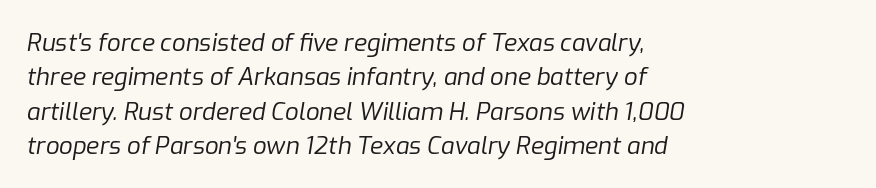
{"italic": "yes", "lean": "right", "slant_degrees": 9, "bold": "no", "underline": "no", "align": "left", "line_spacing": "normal", "line_spacing_ratio": 1.43, "letter_spacing": "normal", "letter_spacing_em": 0.0, "glyph_px": 24}
